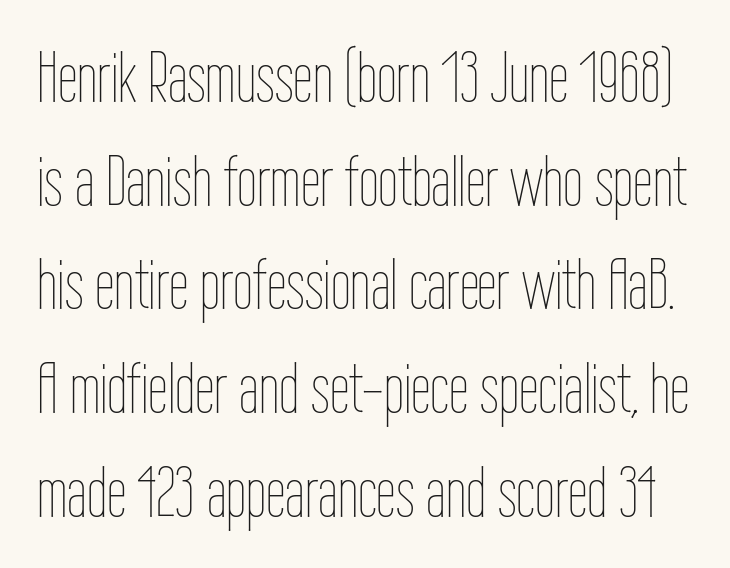
{"italic": "no", "bold": "no", "weight": "thin", "width": "condensed", "stroke_contrast": "low", "x_height": "medium", "monospaced": "no", "underline": "no", "line_spacing": "normal", "line_spacing_ratio": 1.46, "letter_spacing": "normal", "letter_spacing_em": 0.0, "glyph_px": 71}
